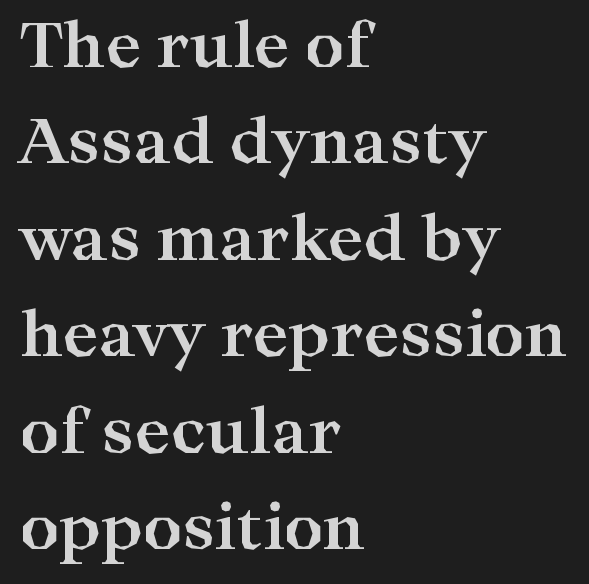
Between one letter and the next there's only the usual sliver of space. This is serif lettering, the kind often seen in printed books. Emphasis by weight is at full strength: bold. The passage is arranged the way most books set body copy — flush left. A roman cut, with each character standing at attention. Successive baselines arrive at the customary interval.
